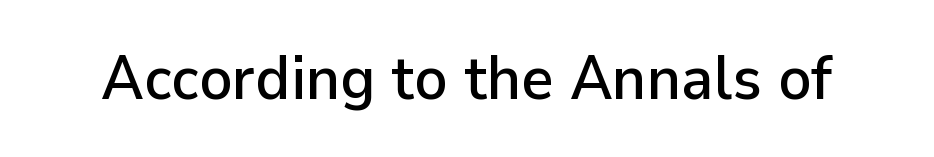
The rendering keeps characters at their native spacing. Style check: upright. The passage shown is typed in a proportional face where columns would drift. The text was rendered using a sans face with plain stroke endings.
